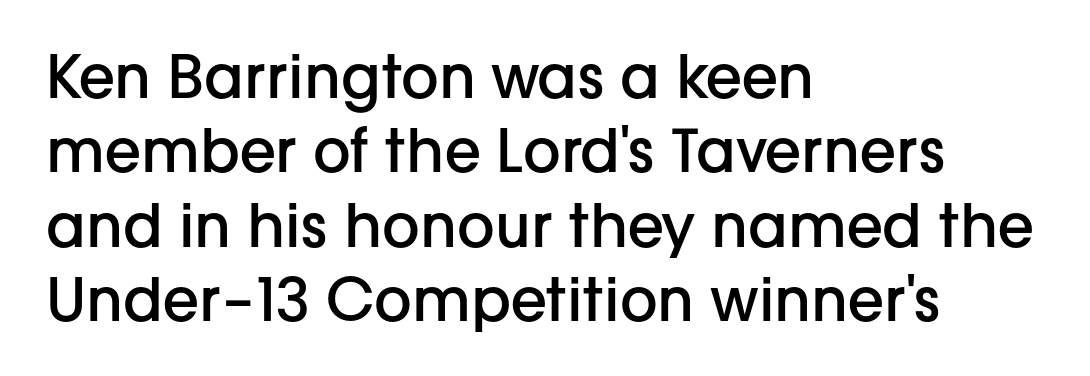
Q: Is the text bold? A: Semi-bold.
Q: Is the text italic (slanted)? A: No, it is upright.
Q: Is the typeface a serif or a sans-serif typeface? A: Sans-serif.
Q: Is the text underlined? A: No.
Q: How is the paragraph aligned? A: Left-aligned.
Q: Is the spacing between letters normal or unusually wide? A: Normal.
Q: Is the spacing between lines tight, normal or loose? A: Normal.
Q: Width (condensed, normal, or wide)? A: Normal.
Q: Stroke contrast? A: Low.
Q: x-height? A: Medium.
Q: Monospaced? A: No.
